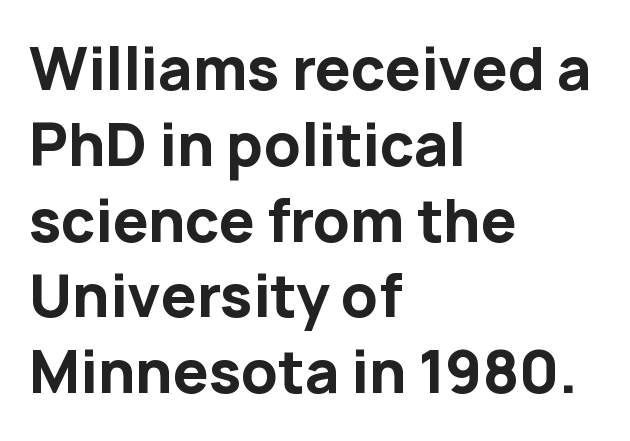
It's the straight-up-and-down kind of type. Nobody drew a line under any word here. In terms of weight, the rendering is a true, heavy bold. Alignment: flush left. Observe the absence of serifs on each vertical stroke in this sample. Is there much room between lines? A standard amount, neither cramped nor airy.
